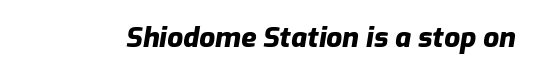
The image shows 28 px heavy type, italic (leaning right); set normal letter spacing, not underlined; low stroke contrast and a medium x-height.
